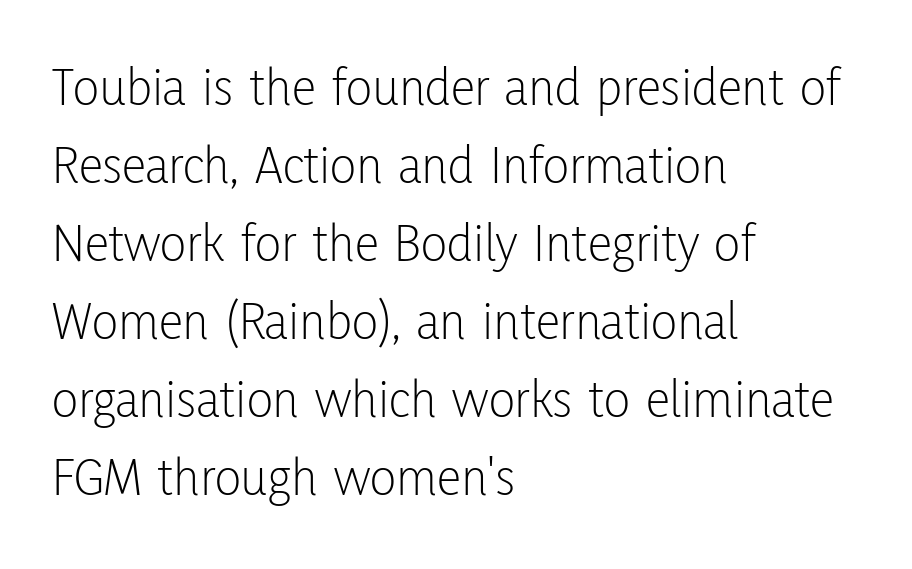
{"serif": "no", "italic": "no", "bold": "no", "weight": "light", "width": "condensed", "stroke_contrast": "low", "x_height": "medium", "monospaced": "no", "underline": "no", "align": "left", "line_spacing": "normal", "line_spacing_ratio": 1.42, "letter_spacing": "normal", "letter_spacing_em": 0.0, "glyph_px": 55}
